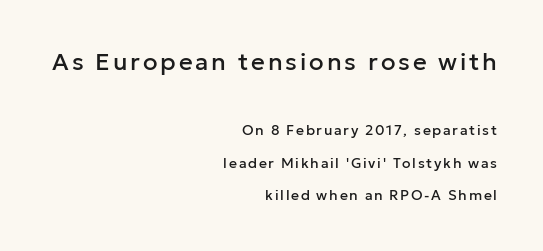
{"italic": "no", "underline": "no", "align": "right", "line_spacing": "loose", "line_spacing_ratio": 2.33, "larger_block": "first", "size_ratio": 1.71, "glyph_px": 24}
